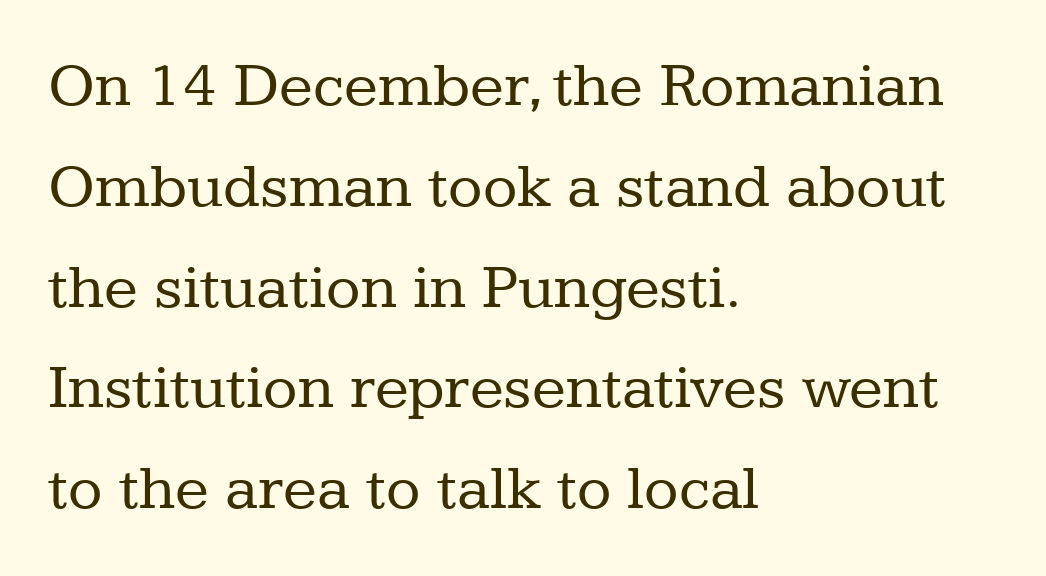
Q: Is the text bold? A: No.
Q: Is the text italic (slanted)? A: No, it is upright.
Q: Is the typeface a serif or a sans-serif typeface? A: Serif.
Q: Is the text underlined? A: No.
Q: How is the paragraph aligned? A: Left-aligned.
Q: Is the spacing between letters normal or unusually wide? A: Normal.
Q: Is the spacing between lines tight, normal or loose? A: Normal.
Q: Width (condensed, normal, or wide)? A: Normal.
Q: Stroke contrast? A: Low.
Q: x-height? A: Medium.
Q: Monospaced? A: No.
